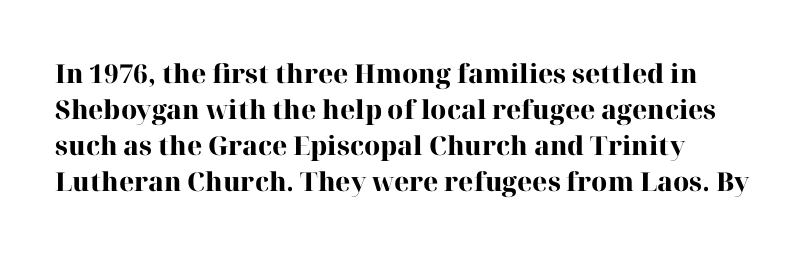
Q: Is the text bold? A: Yes.
Q: Is the text italic (slanted)? A: No, it is upright.
Q: Is the text underlined? A: No.
Q: Is the spacing between letters normal or unusually wide? A: Normal.
Q: Is the spacing between lines tight, normal or loose? A: Normal.
